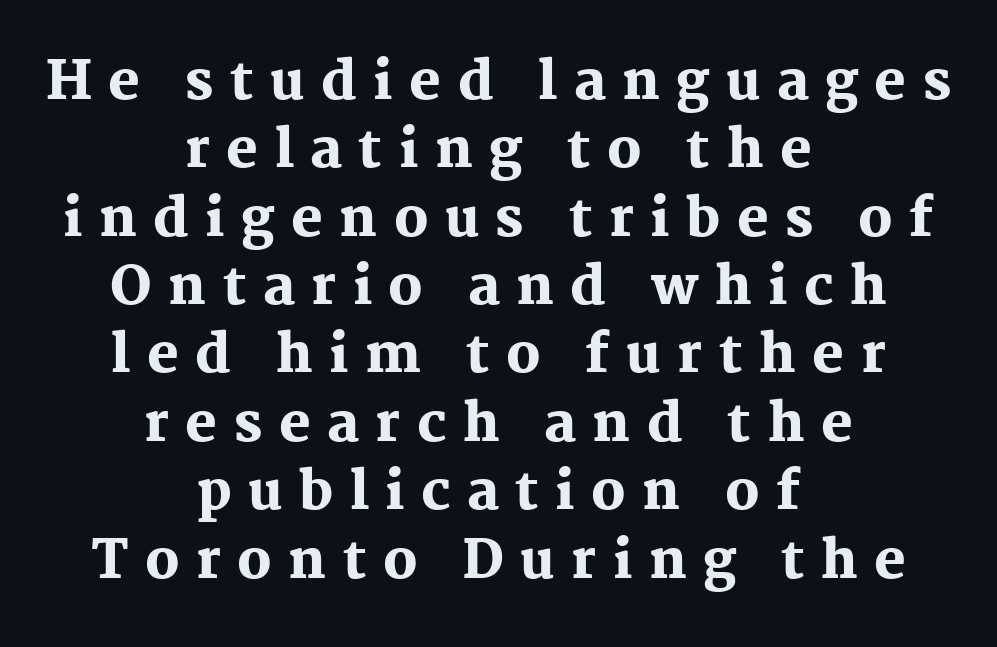
Typographically, this falls in the serif category. Caption: multi-line text, centered on the measure. Here the glyphs are tracked loosely, breaking word shapes into spaced letters. The passage shown is typed in a proportional face where columns would drift.
